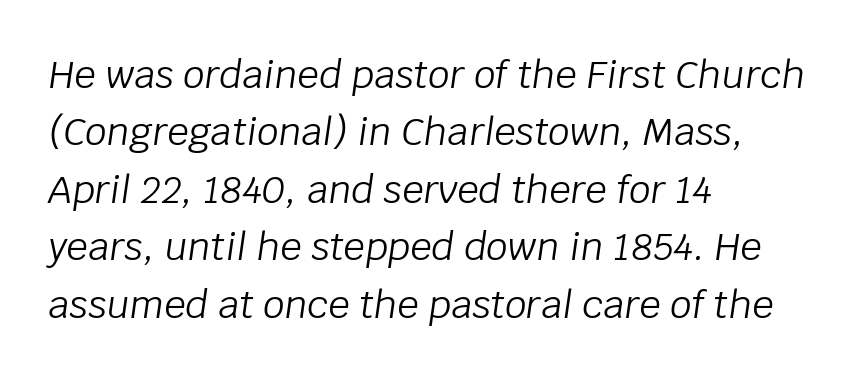
The image shows 38 px light type, italic (leaning right); set left-aligned, normal line spacing (1.51x), normal letter spacing, not underlined; low stroke contrast and a large x-height.
